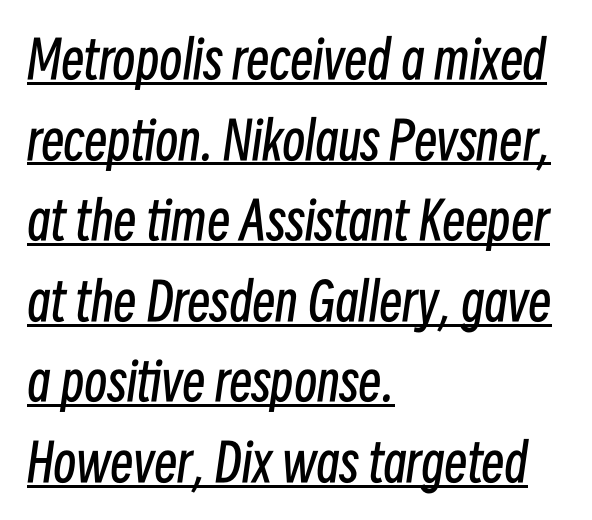
Proportional: the letters do not fall into vertical columns. Looks like someone drew a line under every word here. You could call the tracking neutral — neither tight nor loose. Heaviness? Minimal to ordinary, like unemphasized prose.
